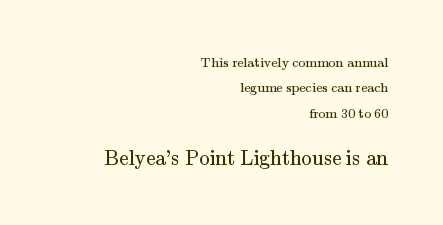
{"italic": "no", "bold": "no", "underline": "no", "align": "right", "line_spacing_ratio": 1.81, "letter_spacing": "normal", "letter_spacing_em": 0.0, "larger_block": "second", "size_ratio": 1.5, "glyph_px": 21}
